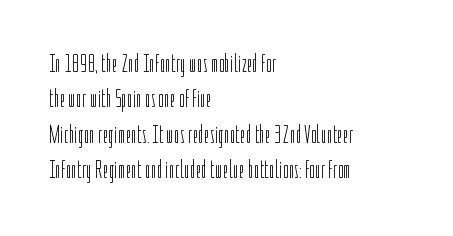
Plain, unruled lines of type. Is the type heavy? It reads as light-to-regular instead. Interline gaps are of average width in this sample. In terms of posture, this sample is upright. These lines are set flush left with a ragged right edge. Nothing unusual about the tracking: characters are spaced as the font intends.
